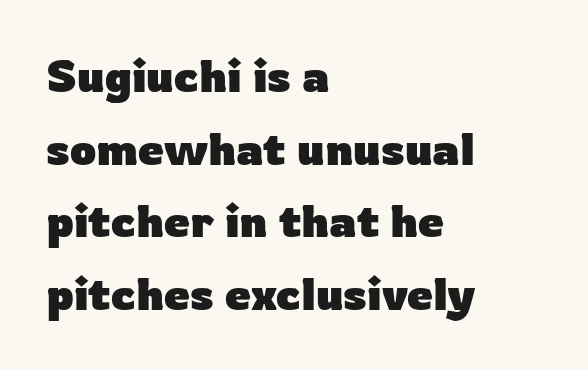
The image shows 46 px heavy sans-serif type, upright; set left-aligned, normal line spacing (1.58x), normal letter spacing, not underlined; low stroke contrast and a medium x-height.
